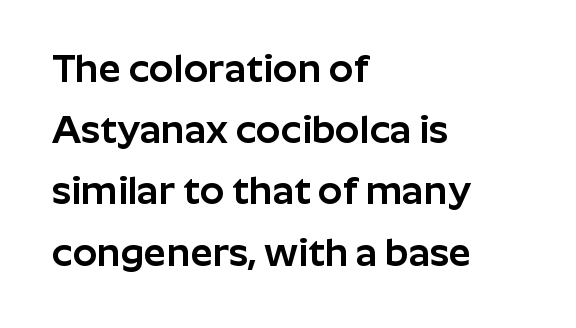
{"serif": "no", "italic": "no", "width": "normal", "stroke_contrast": "low", "x_height": "medium", "monospaced": "no", "underline": "no", "align": "left", "line_spacing": "normal", "line_spacing_ratio": 1.57, "letter_spacing": "normal", "letter_spacing_em": 0.0, "glyph_px": 39}
